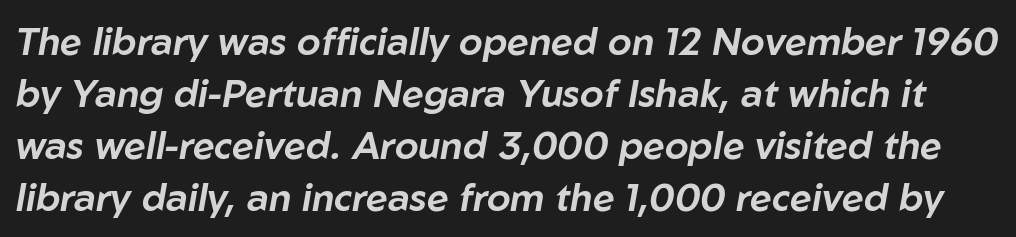
The designer left line spacing at the default. Nobody touched the tracking dial on this one. Emphasis-style slanted type is in use. A typesetter would call this proportional, since set widths differ per character. Decoration check: the copy has no underline.
